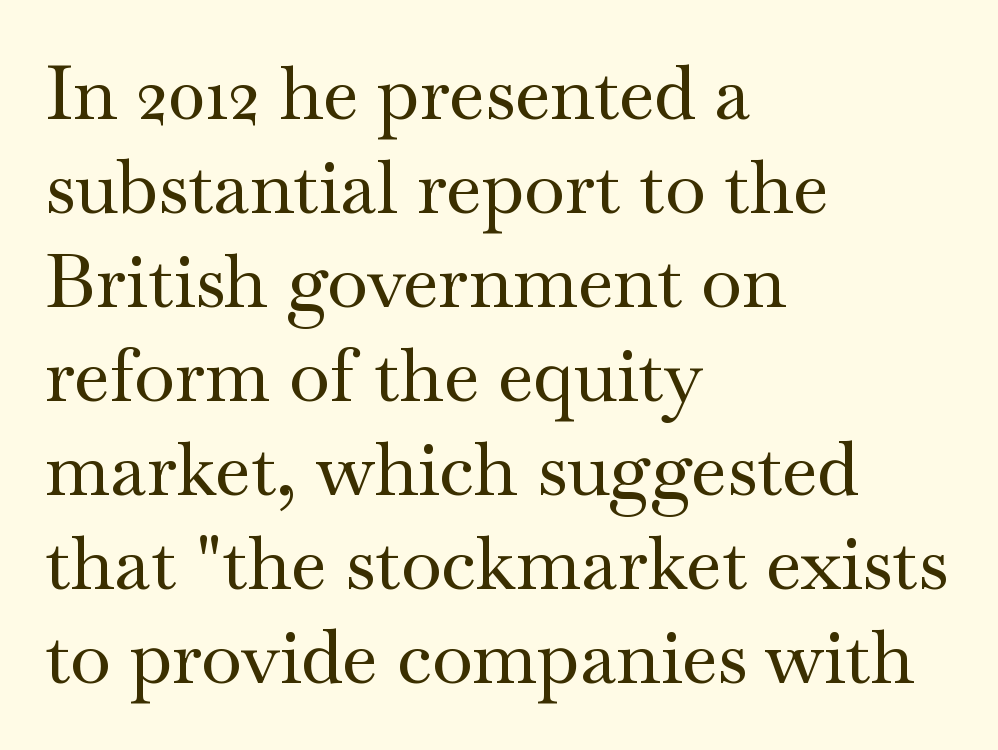
{"serif": "yes", "italic": "no", "width": "wide", "stroke_contrast": "medium", "x_height": "small", "monospaced": "no", "underline": "no", "align": "left", "line_spacing": "normal", "line_spacing_ratio": 1.27, "letter_spacing": "normal", "letter_spacing_em": 0.0, "glyph_px": 74}
